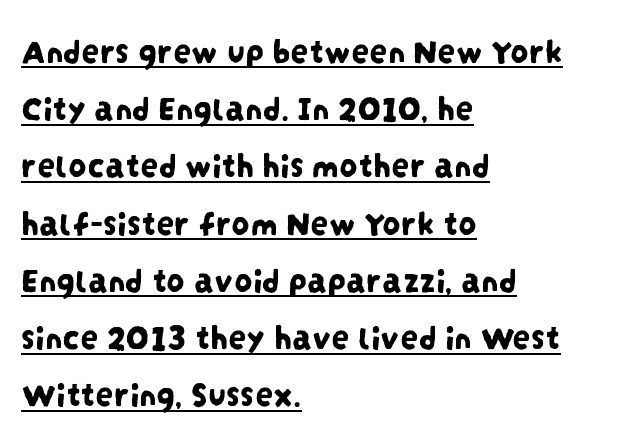
Q: Is the typeface a serif or a sans-serif typeface? A: Sans-serif.
Q: Is the text underlined? A: Yes.
Q: How is the paragraph aligned? A: Left-aligned.
Q: Is the spacing between letters normal or unusually wide? A: Normal.
Q: Is the spacing between lines tight, normal or loose? A: Normal.
Q: Width (condensed, normal, or wide)? A: Condensed.
Q: Stroke contrast? A: Low.
Q: x-height? A: Large.
Q: Monospaced? A: No.
